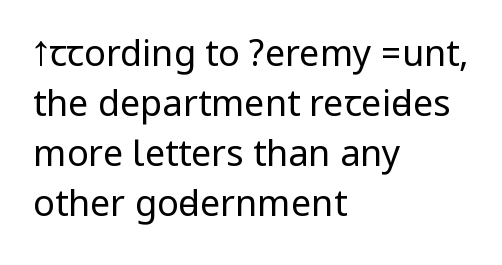
Q: Is the text bold? A: No.
Q: Is the text italic (slanted)? A: No, it is upright.
Q: Is the typeface a serif or a sans-serif typeface? A: Sans-serif.
Q: Is the text underlined? A: No.
Q: How is the paragraph aligned? A: Left-aligned.
Q: Is the spacing between letters normal or unusually wide? A: Normal.
Q: Is the spacing between lines tight, normal or loose? A: Normal.
Q: Width (condensed, normal, or wide)? A: Condensed.
Q: Stroke contrast? A: Low.
